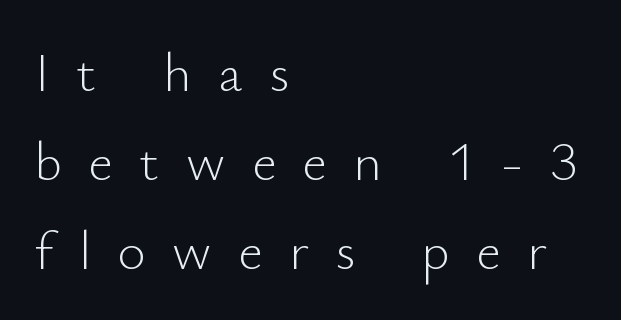
{"serif": "no", "italic": "no", "bold": "no", "weight": "light", "width": "normal", "stroke_contrast": "low", "x_height": "small", "monospaced": "no", "underline": "no", "align": "left", "line_spacing": "normal", "line_spacing_ratio": 1.65, "letter_spacing": "wide", "letter_spacing_em": 0.49, "glyph_px": 54}
